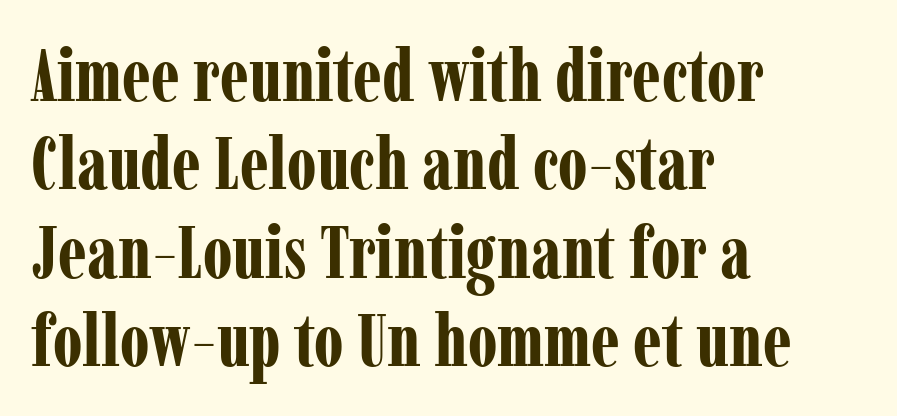
{"serif": "yes", "italic": "no", "bold": "yes", "weight": "bold", "width": "condensed", "stroke_contrast": "low", "x_height": "medium", "monospaced": "no", "underline": "no", "align": "left", "line_spacing_ratio": 1.21, "letter_spacing": "normal", "letter_spacing_em": 0.0, "glyph_px": 73}
